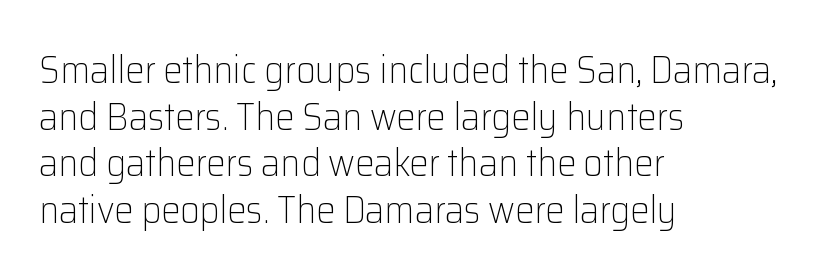
No feet cap the strokes, marking this as sans-serif type. There is no visible air inserted between adjacent glyphs. Ordinary non-slanted type is in use. The strokes carry an ordinary text weight at most. Notice how the passage keeps a crisp vertical edge on the left only.
